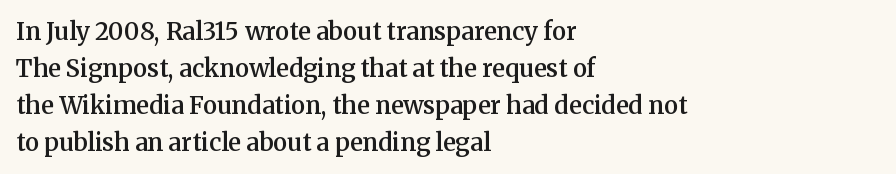
Leading matches the norm, producing a regular column. This is roman type, the default non-slanted kind. Students, note that the glyphs here touch the page at normal intervals. Anything drawn beneath the words? Only blank space.
